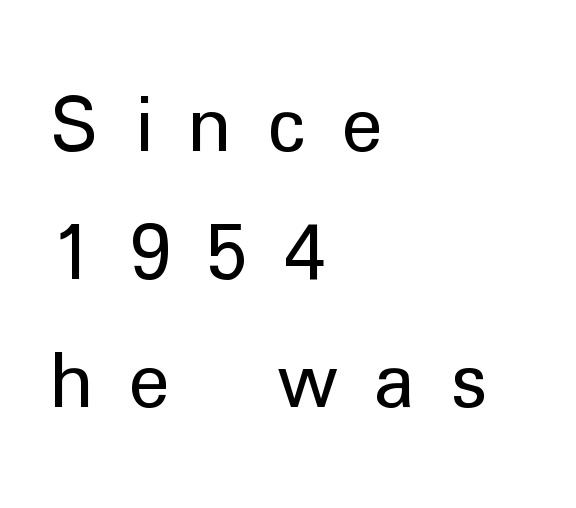
{"serif": "no", "italic": "no", "bold": "no", "weight": "regular", "width": "normal", "stroke_contrast": "low", "x_height": "medium", "monospaced": "no", "underline": "no", "align": "left", "line_spacing_ratio": 1.71, "letter_spacing": "wide", "letter_spacing_em": 0.46, "glyph_px": 75}
